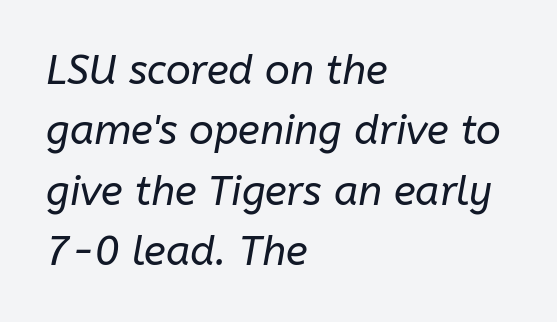
{"italic": "yes", "lean": "right", "slant_degrees": 10, "bold": "no", "weight": "regular", "width": "normal", "stroke_contrast": "low", "x_height": "medium", "monospaced": "no", "underline": "no", "align": "left", "line_spacing": "normal", "line_spacing_ratio": 1.47, "letter_spacing": "normal", "letter_spacing_em": 0.0, "glyph_px": 41}
